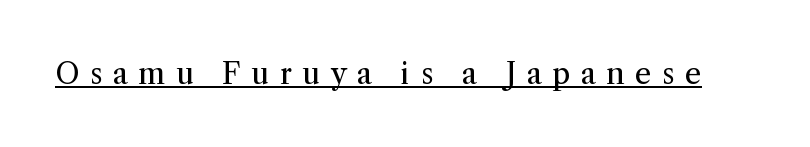
Q: Is the text bold? A: No.
Q: Is the text italic (slanted)? A: No, it is upright.
Q: Is the typeface a serif or a sans-serif typeface? A: Serif.
Q: Is the text underlined? A: Yes.
Q: Is the spacing between letters normal or unusually wide? A: Unusually wide.
Q: Width (condensed, normal, or wide)? A: Normal.
Q: Stroke contrast? A: Medium.
Q: x-height? A: Medium.
Q: Monospaced? A: No.
